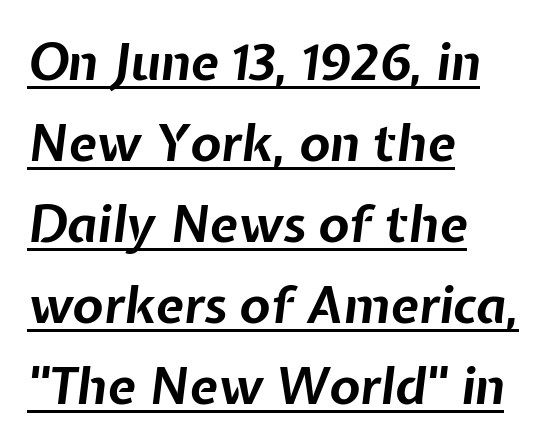
{"italic": "yes", "lean": "right", "slant_degrees": 7, "bold": "yes", "weight": "bold", "width": "normal", "stroke_contrast": "low", "x_height": "medium", "monospaced": "no", "underline": "yes", "align": "left", "line_spacing": "normal", "line_spacing_ratio": 1.59, "letter_spacing": "normal", "letter_spacing_em": 0.0, "glyph_px": 51}
